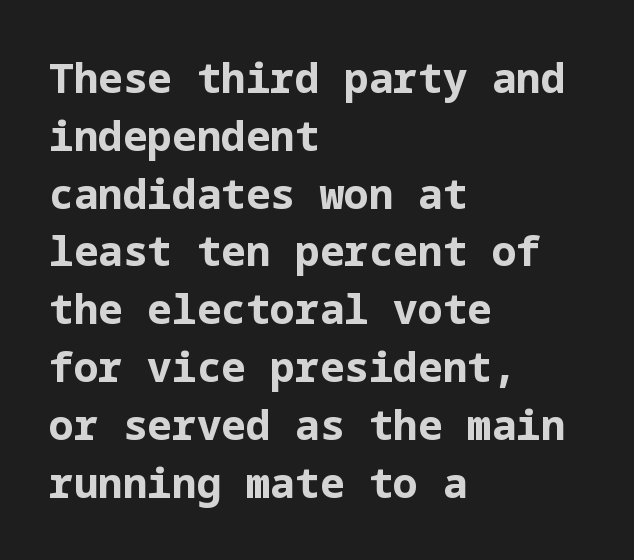
The image shows 41 px bold sans-serif type, upright; set left-aligned, normal line spacing (1.41x), normal letter spacing, not underlined; low stroke contrast and a medium x-height.
